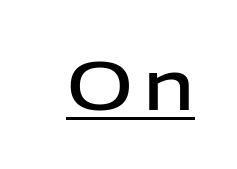
{"serif": "no", "italic": "no", "bold": "semi", "weight": "semibold", "width": "normal", "stroke_contrast": "low", "x_height": "medium", "monospaced": "no", "underline": "yes", "glyph_px": 69}
